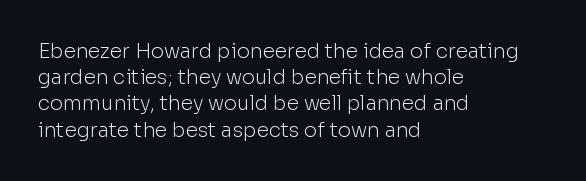
Q: Is the text bold? A: No.
Q: Is the text italic (slanted)? A: No, it is upright.
Q: Is the text underlined? A: No.
Q: How is the paragraph aligned? A: Left-aligned.
Q: Is the spacing between letters normal or unusually wide? A: Normal.
Q: Is the spacing between lines tight, normal or loose? A: Normal.
